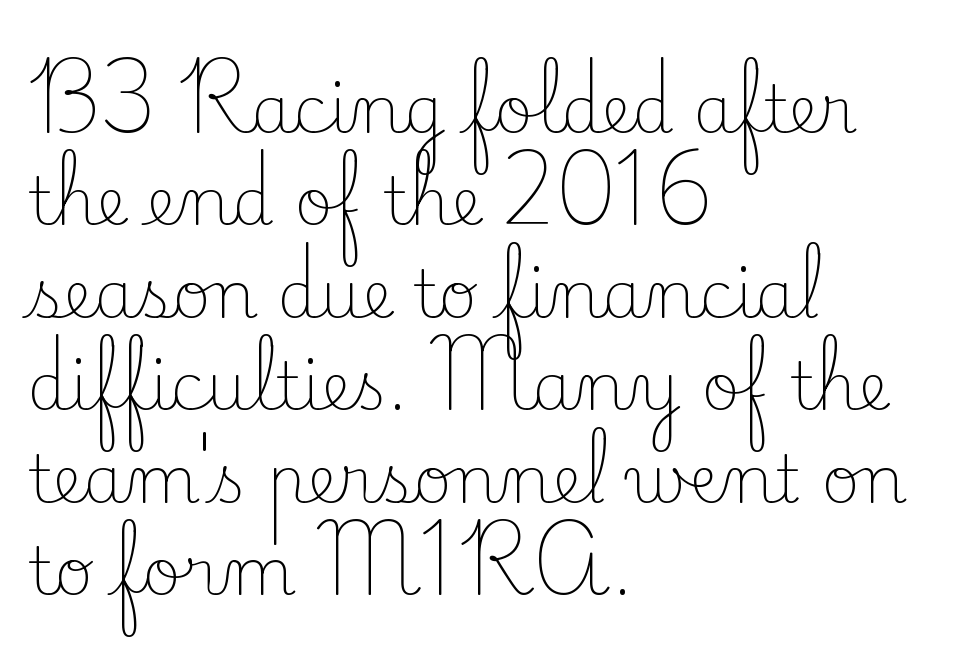
{"serif": "yes", "italic": "no", "bold": "no", "weight": "light", "width": "normal", "stroke_contrast": "low", "x_height": "small", "monospaced": "no", "underline": "no", "align": "left", "line_spacing": "normal", "line_spacing_ratio": 1.4, "letter_spacing": "normal", "letter_spacing_em": 0.0, "glyph_px": 66}
